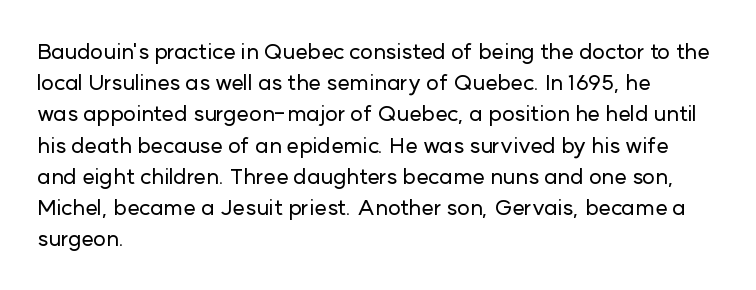
The image shows 22 px text type, upright; set left-aligned, normal line spacing (1.42x), normal letter spacing, not underlined.
